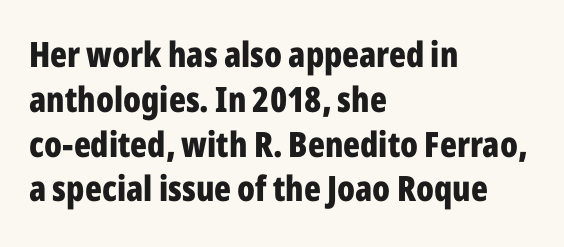
{"serif": "no", "italic": "no", "bold": "yes", "weight": "bold", "width": "condensed", "stroke_contrast": "low", "x_height": "medium", "monospaced": "no", "underline": "no", "align": "left", "line_spacing": "normal", "line_spacing_ratio": 1.28, "letter_spacing": "normal", "letter_spacing_em": 0.0, "glyph_px": 35}
